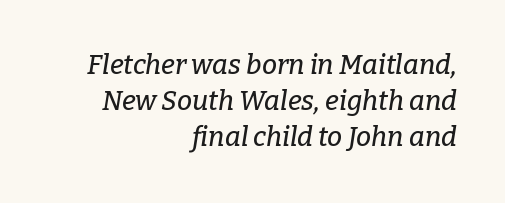
Descenders hang freely into open space. Posture: slanted. Horizontally, the lines are justified to the trailing edge only. How are the letters spaced? Ordinarily, with no added tracking. Students, observe: this is what conventionally led text looks like.
